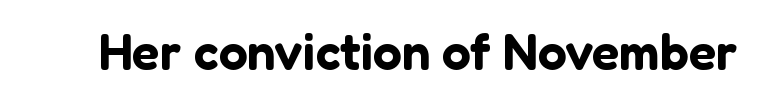
Spacing between characters is what you'd get straight out of the box. The glyphs are unaccompanied by any horizontal stroke below them. Upright lettering throughout. Observe the absence of serifs on each vertical stroke in this sample. Think of a printed novel: that variable character pitch is what you see here.
